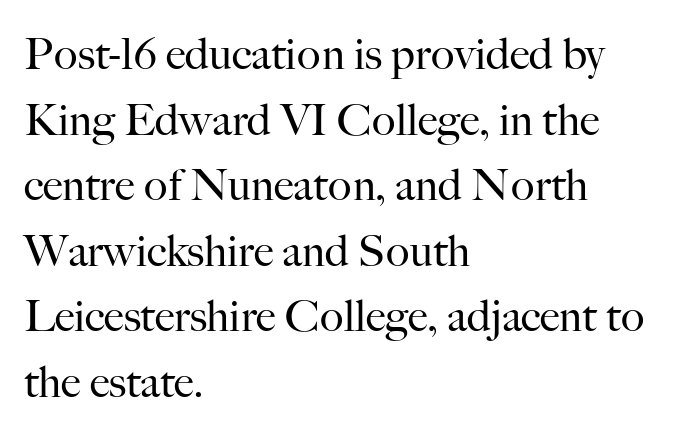
Q: Is the text bold? A: No.
Q: Is the text italic (slanted)? A: No, it is upright.
Q: Is the typeface a serif or a sans-serif typeface? A: Serif.
Q: Is the text underlined? A: No.
Q: How is the paragraph aligned? A: Left-aligned.
Q: Is the spacing between letters normal or unusually wide? A: Normal.
Q: Is the spacing between lines tight, normal or loose? A: Normal.
Q: Width (condensed, normal, or wide)? A: Normal.
Q: Stroke contrast? A: High.
Q: x-height? A: Small.
Q: Monospaced? A: No.
